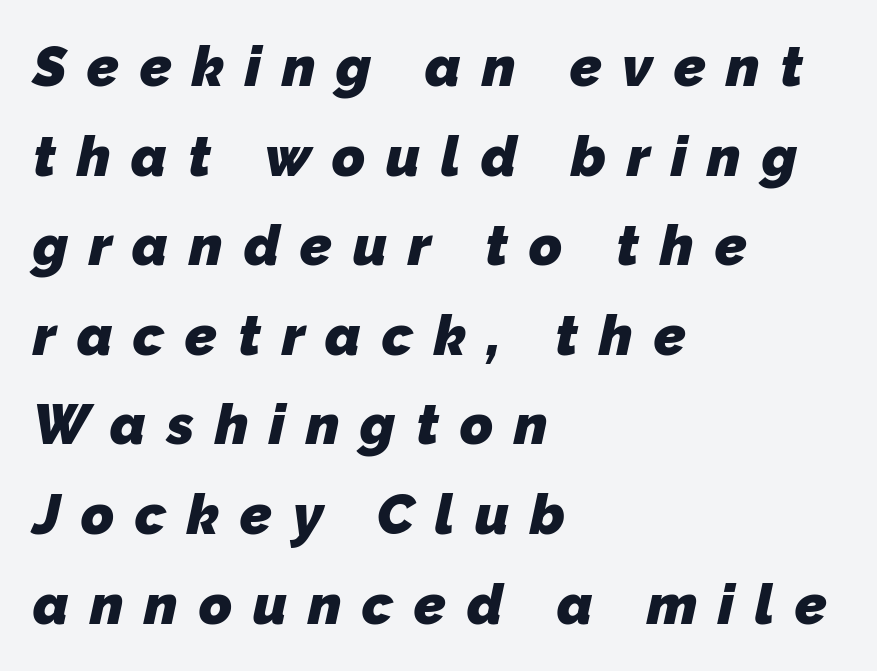
{"serif": "no", "bold": "yes", "weight": "heavy", "width": "normal", "stroke_contrast": "low", "x_height": "medium", "monospaced": "no", "underline": "no", "align": "left", "line_spacing": "normal", "line_spacing_ratio": 1.6, "letter_spacing": "wide", "letter_spacing_em": 0.37, "glyph_px": 56}
